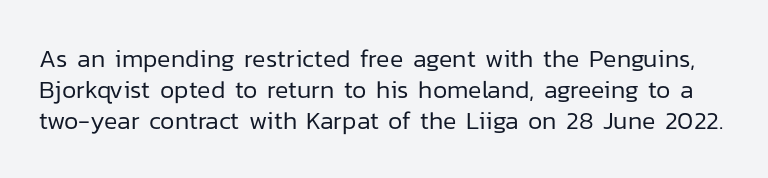
The image shows 25 px text type, upright; set line spacing 1.24x, normal letter spacing, not underlined.
